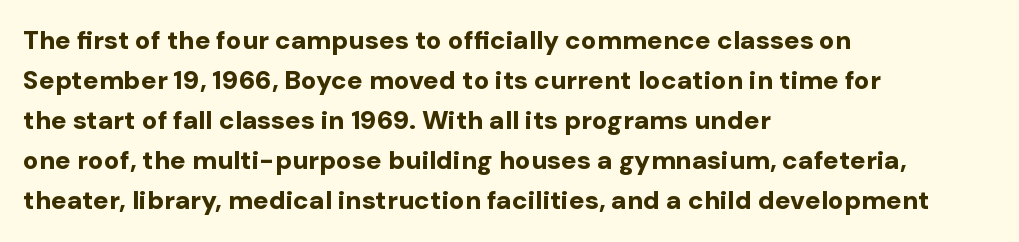
{"italic": "no", "bold": "yes", "underline": "no", "align": "left", "line_spacing": "normal", "line_spacing_ratio": 1.54, "letter_spacing": "normal", "letter_spacing_em": 0.0, "glyph_px": 26}
